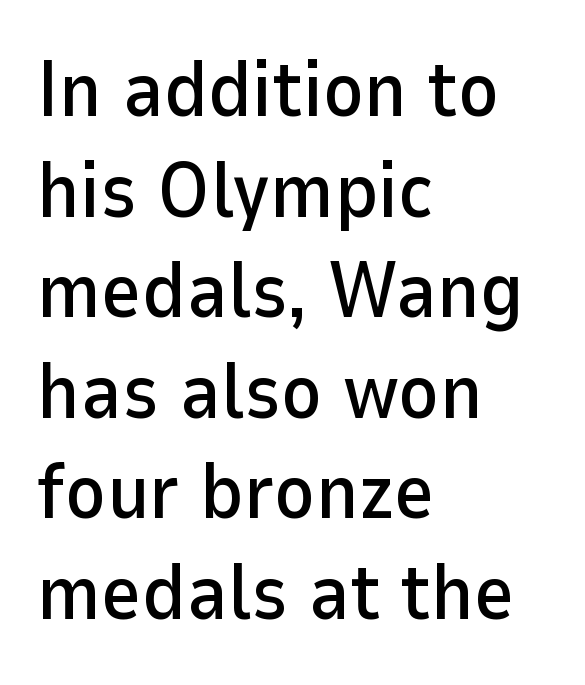
The image shows 78 px sans-serif type, upright; set left-aligned, normal line spacing (1.29x), normal letter spacing, not underlined; low stroke contrast and a medium x-height.
